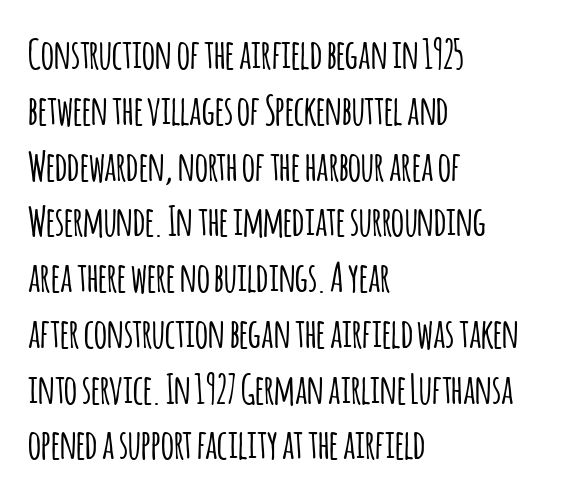
Reading down the column, the eye jumps a familiar distance to each next line. Here the glyphs are tracked normally, forming tight word shapes. Just letters on the line, the space beneath them empty. Italic? Not at all — the glyphs are vertical. Looks like regular typesetting: each glyph gets only the width it needs.
